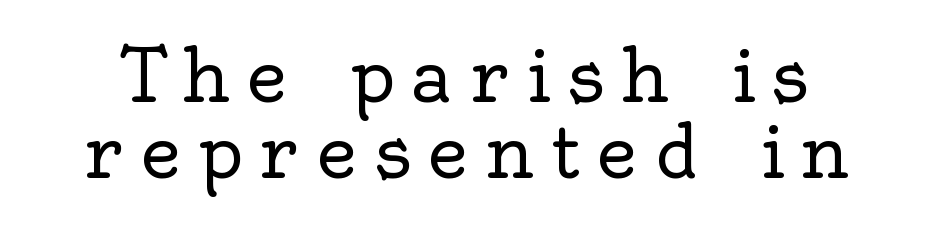
The image shows 72 px regular-weight serif type, upright; set tight line spacing (1.05x), unusually wide letter spacing (+0.23 em), not underlined; a small x-height.
